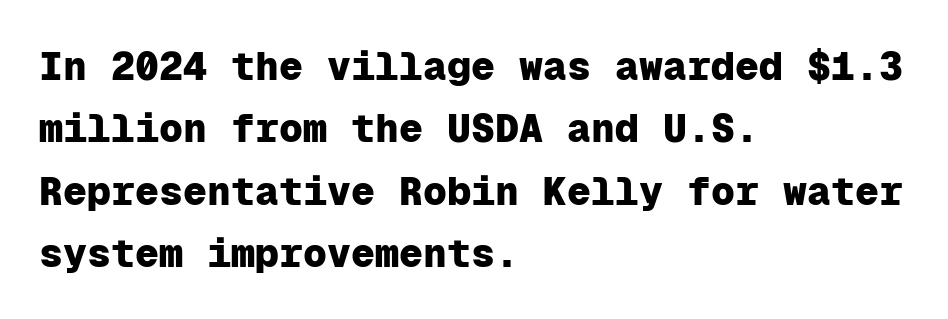
Q: Is the text bold? A: Yes.
Q: Is the text italic (slanted)? A: No, it is upright.
Q: Is the typeface a serif or a sans-serif typeface? A: Sans-serif.
Q: Is the text underlined? A: No.
Q: How is the paragraph aligned? A: Left-aligned.
Q: Is the spacing between letters normal or unusually wide? A: Normal.
Q: Is the spacing between lines tight, normal or loose? A: Normal.
Q: Width (condensed, normal, or wide)? A: Normal.
Q: Stroke contrast? A: Low.
Q: x-height? A: Medium.
Q: Monospaced? A: Yes.
